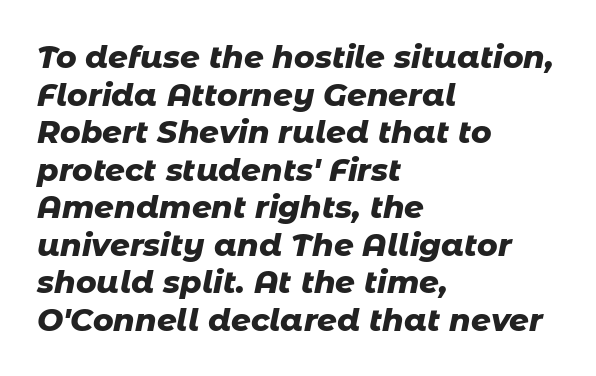
The strip under each line holds only bare page. The ragged edge is on the right, which tells us the setting is flush left. The letters advance in unequal steps, a hallmark of proportional type. Emphasis-style slanted type is in use. Caption: standard tracking, unaltered. These lines carry a lot of weight — the face is fully bold.
